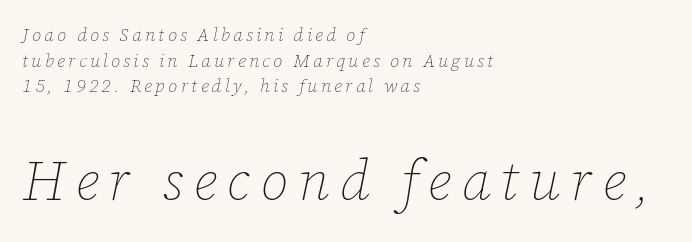
The area under the type is left untouched. Bigger letters appear in the bottom chunk; the top chunk is reduced. The lettering tilts uniformly, giving the passage an italic look. No letter is thick-stroked: the sample isn't bold. The lines are quadded left. The rendering uses natural spacing where letterforms have individual widths.
